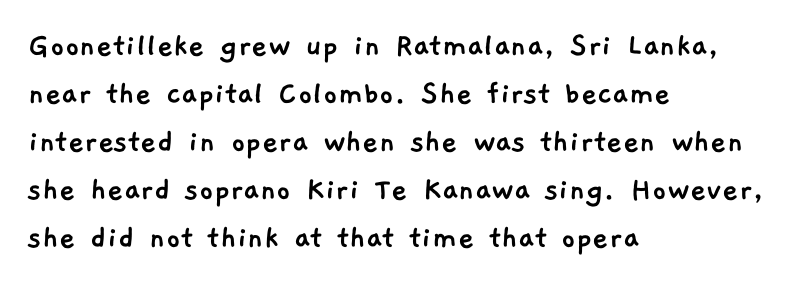
Q: Is the typeface a serif or a sans-serif typeface? A: Sans-serif.
Q: Is the text underlined? A: No.
Q: How is the paragraph aligned? A: Left-aligned.
Q: Is the spacing between letters normal or unusually wide? A: Normal.
Q: Is the spacing between lines tight, normal or loose? A: Normal.
Q: Width (condensed, normal, or wide)? A: Normal.
Q: Stroke contrast? A: Low.
Q: x-height? A: Medium.
Q: Monospaced? A: No.
